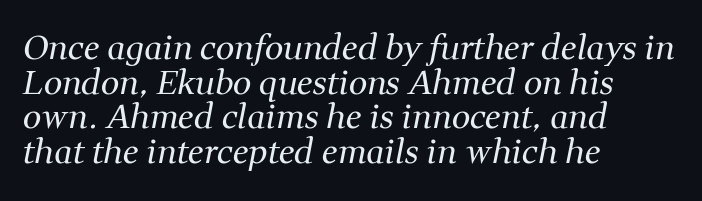
It's the slanting kind of type. Type style note: has serifs. This rendering leaves character spacing at its baseline value. The letters advance in unequal steps, a hallmark of proportional type.
